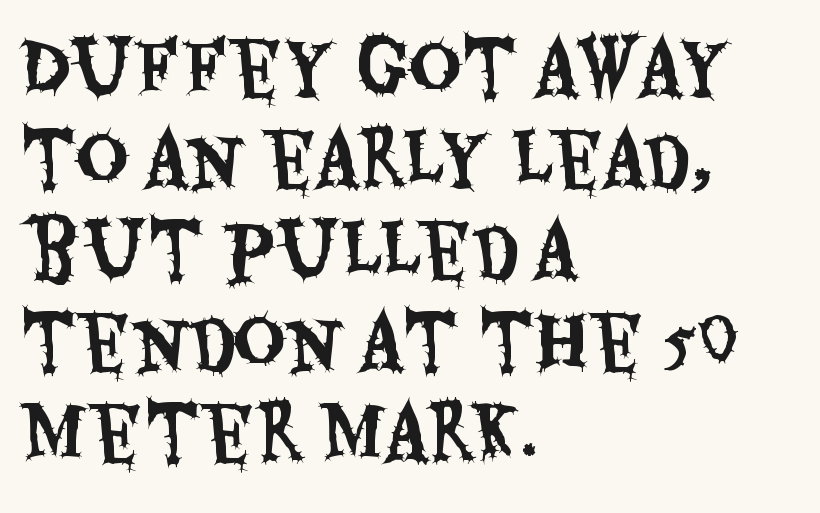
The image shows 73 px condensed sans-serif type, upright; set left-aligned, normal line spacing (1.25x), normal letter spacing, not underlined; medium stroke contrast and a large x-height.
